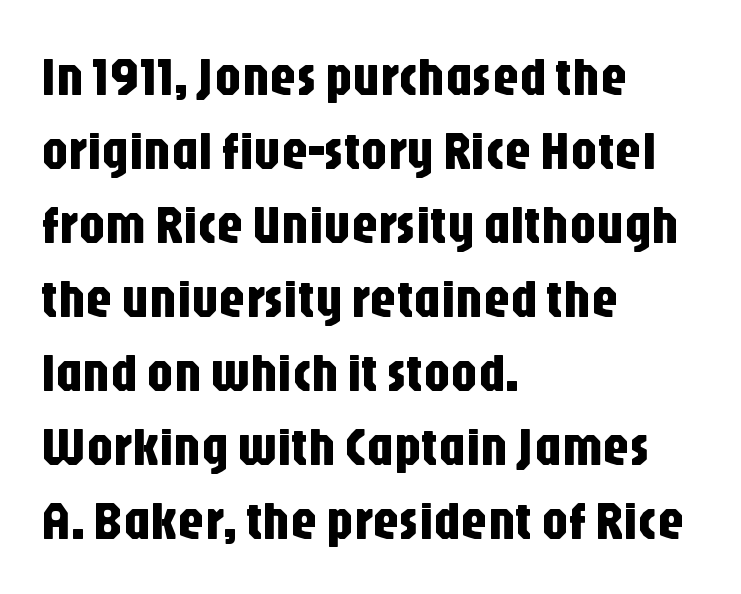
{"serif": "no", "italic": "no", "width": "condensed", "stroke_contrast": "low", "x_height": "large", "monospaced": "no", "underline": "no", "align": "left", "line_spacing": "normal", "line_spacing_ratio": 1.37, "letter_spacing": "normal", "letter_spacing_em": 0.0, "glyph_px": 54}
